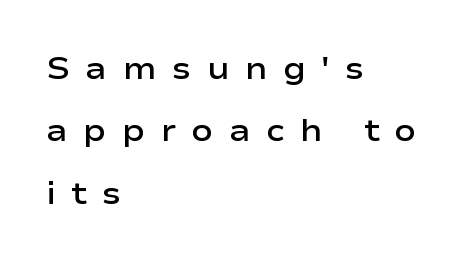
Q: Is the text bold? A: Semi-bold.
Q: Is the text italic (slanted)? A: No, it is upright.
Q: Is the typeface a serif or a sans-serif typeface? A: Sans-serif.
Q: Is the text underlined? A: No.
Q: How is the paragraph aligned? A: Left-aligned.
Q: Is the spacing between letters normal or unusually wide? A: Unusually wide.
Q: Is the spacing between lines tight, normal or loose? A: Loose.
Q: Width (condensed, normal, or wide)? A: Wide.
Q: Stroke contrast? A: Low.
Q: x-height? A: Medium.
Q: Monospaced? A: No.
